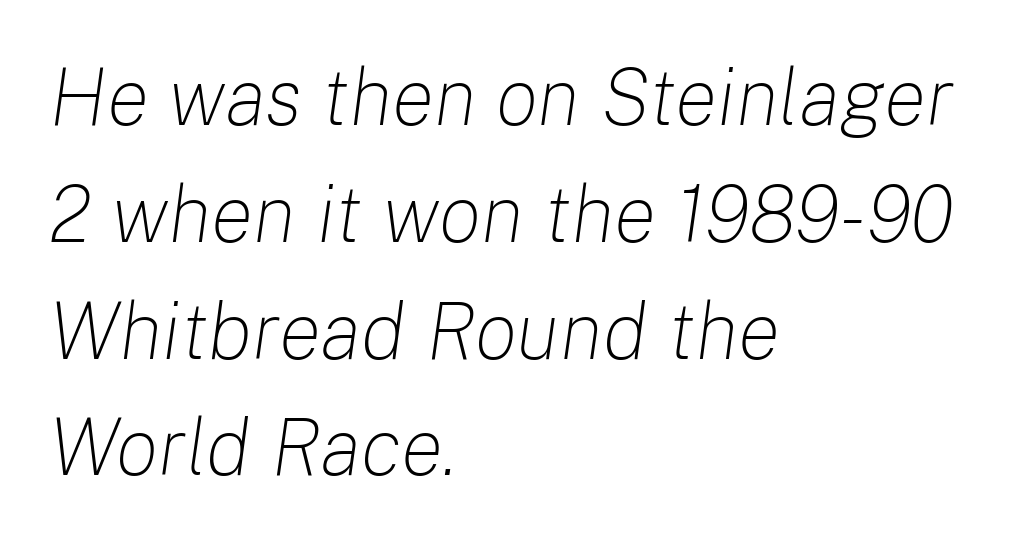
Q: Is the text bold? A: No.
Q: Is the text italic (slanted)? A: Yes, it leans right by about 8 degrees.
Q: Is the text underlined? A: No.
Q: How is the paragraph aligned? A: Left-aligned.
Q: Is the spacing between letters normal or unusually wide? A: Normal.
Q: Is the spacing between lines tight, normal or loose? A: Normal.
Q: Width (condensed, normal, or wide)? A: Normal.
Q: Stroke contrast? A: Low.
Q: x-height? A: Medium.
Q: Monospaced? A: No.
